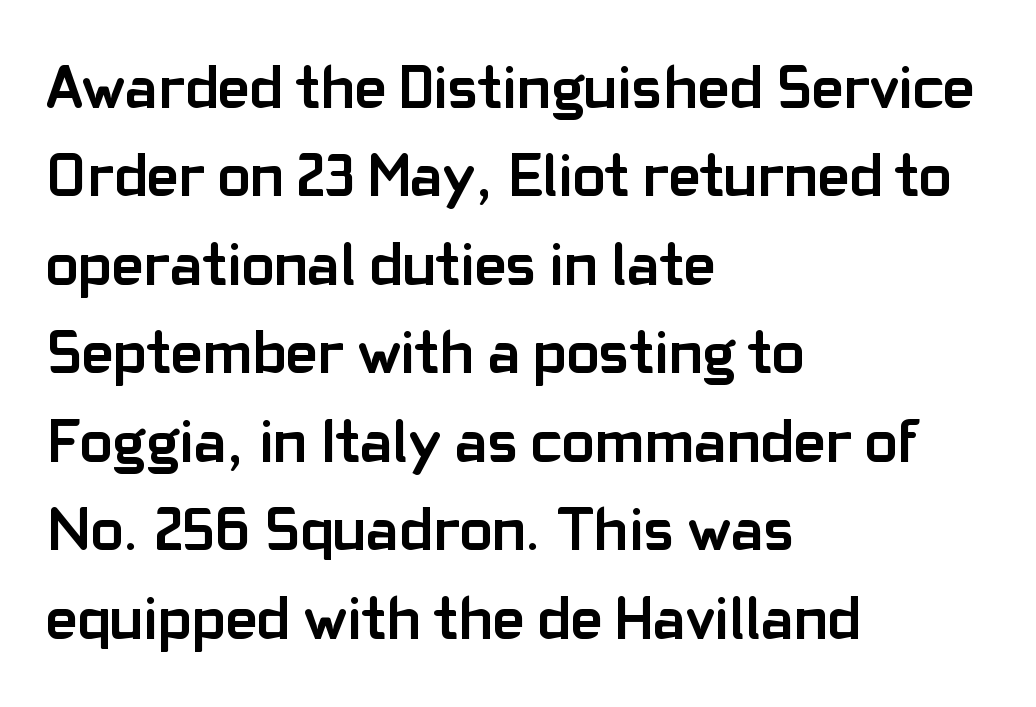
{"serif": "no", "italic": "no", "bold": "yes", "weight": "semibold", "width": "normal", "stroke_contrast": "low", "x_height": "medium", "monospaced": "no", "underline": "no", "align": "left", "line_spacing": "normal", "line_spacing_ratio": 1.45, "letter_spacing": "normal", "letter_spacing_em": 0.0, "glyph_px": 61}
